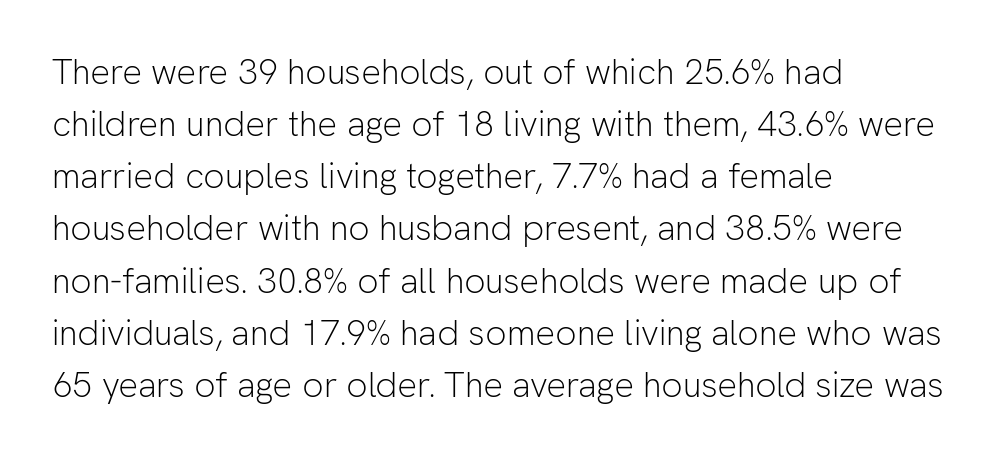
The image shows 35 px light sans-serif type, upright; set left-aligned, normal line spacing (1.49x), normal letter spacing, not underlined; low stroke contrast and a medium x-height.
